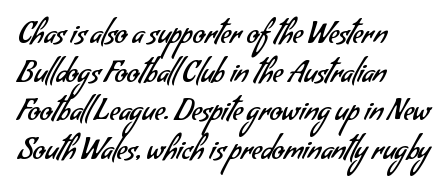
Weight class: somewhere from thin through regular. You could call the tracking neutral — neither tight nor loose. Regular leading. Classification — sans serif. Words float on clear page, feet unadorned. The compositor pushed each line to the left boundary.
